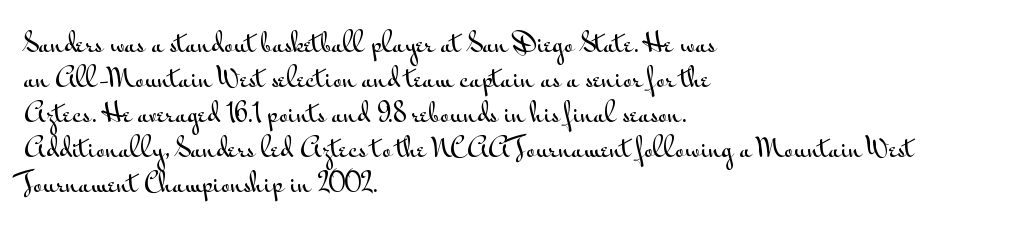
The image shows 26 px text type; set left-aligned, normal line spacing (1.35x), normal letter spacing, not underlined.
